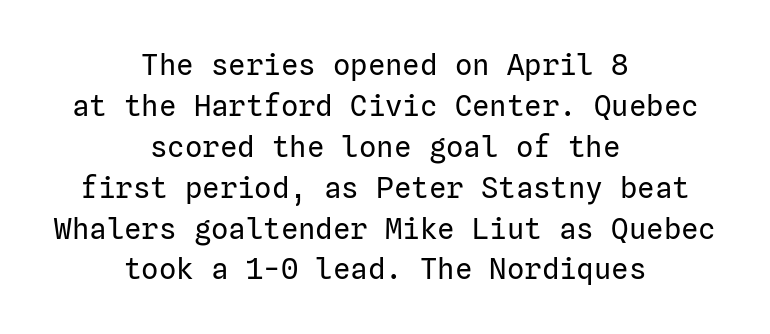
Serif or sans? Sans — the stroke terminals are bare. Regarding leading, the lines here are spaced in the standard way. The typesetter chose a symmetrical, centered arrangement here. Upright lettering throughout.
